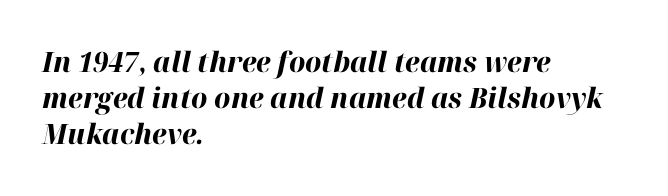
Q: Is the text bold? A: Yes.
Q: Is the text italic (slanted)? A: Yes, it leans right by about 12 degrees.
Q: Is the text underlined? A: No.
Q: How is the paragraph aligned? A: Left-aligned.
Q: Is the spacing between letters normal or unusually wide? A: Normal.
Q: Is the spacing between lines tight, normal or loose? A: Normal.
Q: Width (condensed, normal, or wide)? A: Normal.
Q: Stroke contrast? A: High.
Q: x-height? A: Medium.
Q: Monospaced? A: No.
